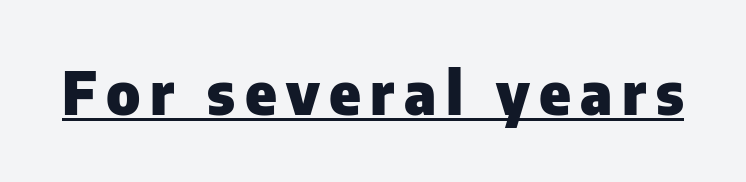
Q: Is the text bold? A: Yes.
Q: Is the text italic (slanted)? A: No, it is upright.
Q: Is the typeface a serif or a sans-serif typeface? A: Sans-serif.
Q: Is the text underlined? A: Yes.
Q: Width (condensed, normal, or wide)? A: Normal.
Q: Stroke contrast? A: Low.
Q: x-height? A: Medium.
Q: Monospaced? A: No.
